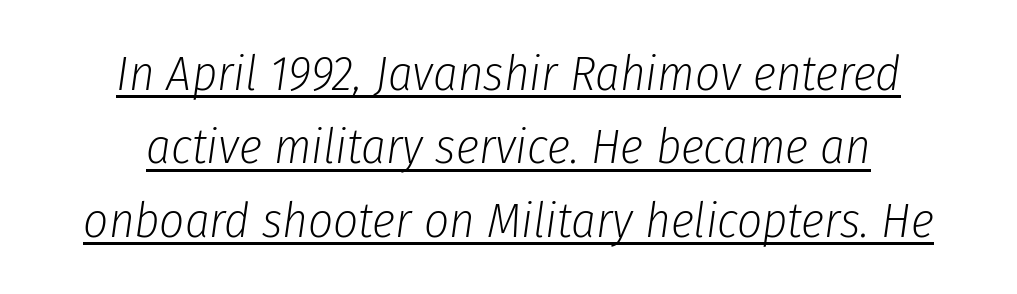
The passage shown leans; its letterforms are oblique. Baseline-to-baseline distance is the conventional proportion of letter height. Descenders here cross a horizontal rule under the line. This reads as an unemphasized weight, regular at the heaviest. Here the glyphs are tracked normally, forming tight word shapes.
